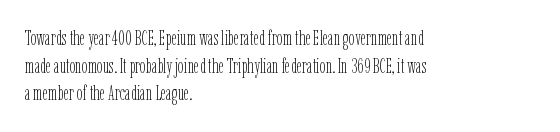
Q: Is the text bold? A: No.
Q: Is the text italic (slanted)? A: No, it is upright.
Q: Is the text underlined? A: No.
Q: How is the paragraph aligned? A: Left-aligned.
Q: Is the spacing between letters normal or unusually wide? A: Normal.
Q: Is the spacing between lines tight, normal or loose? A: Normal.
